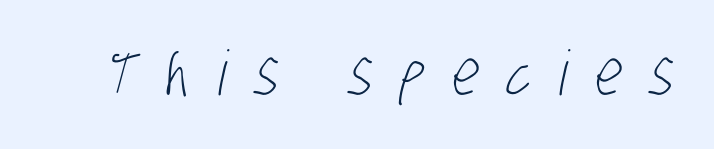
The image shows 62 px light, condensed sans-serif type; set unusually wide letter spacing (+0.46 em), not underlined; low stroke contrast and a large x-height.
